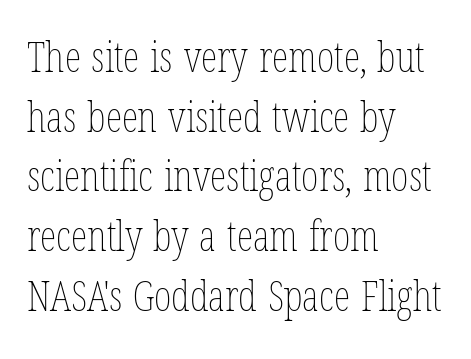
{"italic": "no", "bold": "no", "weight": "thin", "width": "condensed", "stroke_contrast": "low", "x_height": "medium", "monospaced": "no", "underline": "no", "align": "left", "line_spacing": "normal", "line_spacing_ratio": 1.42, "letter_spacing": "normal", "letter_spacing_em": 0.0, "glyph_px": 42}
